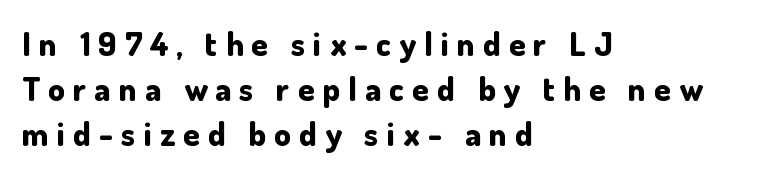
Line spacing here is normal. Only glyphs here, with clear space below each row. You can tell it's not italic because the verticals are truly vertical. Does the weight exceed regular? Yes, all the way to bold. Line beginnings align vertically; line endings do not. Nope, no serifs anywhere on these letters.
